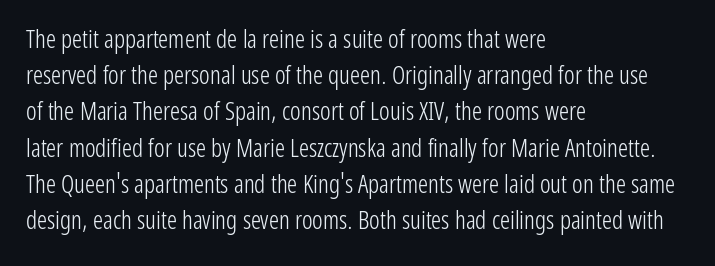
Q: Is the text bold? A: No.
Q: Is the text italic (slanted)? A: No, it is upright.
Q: Is the text underlined? A: No.
Q: How is the paragraph aligned? A: Left-aligned.
Q: Is the spacing between letters normal or unusually wide? A: Normal.
Q: Is the spacing between lines tight, normal or loose? A: Normal.
